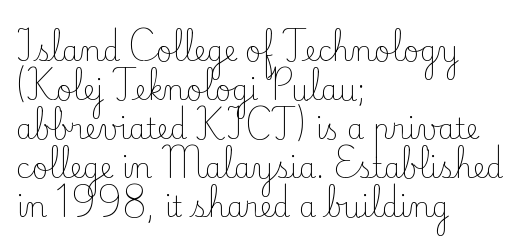
Baseline-to-baseline distance is the conventional proportion of letter height. Stems and bowls with no extra thickness — not bold. The glyphs are unaccompanied by any horizontal stroke below them. Here the glyphs are tracked normally, forming tight word shapes.
